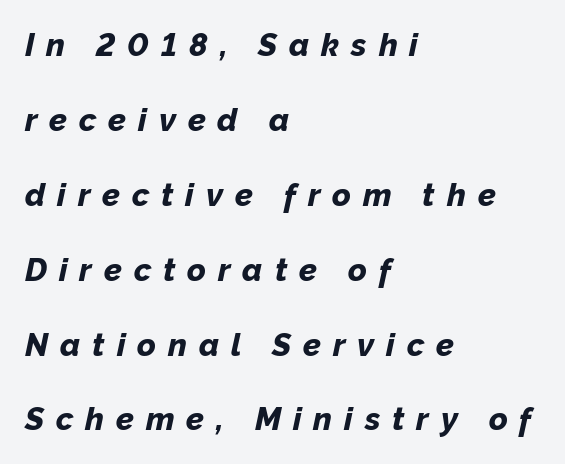
Q: Is the text bold? A: Yes.
Q: Is the text italic (slanted)? A: Yes, it leans right by about 12 degrees.
Q: Is the text underlined? A: No.
Q: How is the paragraph aligned? A: Left-aligned.
Q: Is the spacing between letters normal or unusually wide? A: Unusually wide.
Q: Is the spacing between lines tight, normal or loose? A: Loose.
Q: Width (condensed, normal, or wide)? A: Normal.
Q: Stroke contrast? A: Low.
Q: x-height? A: Medium.
Q: Monospaced? A: No.
